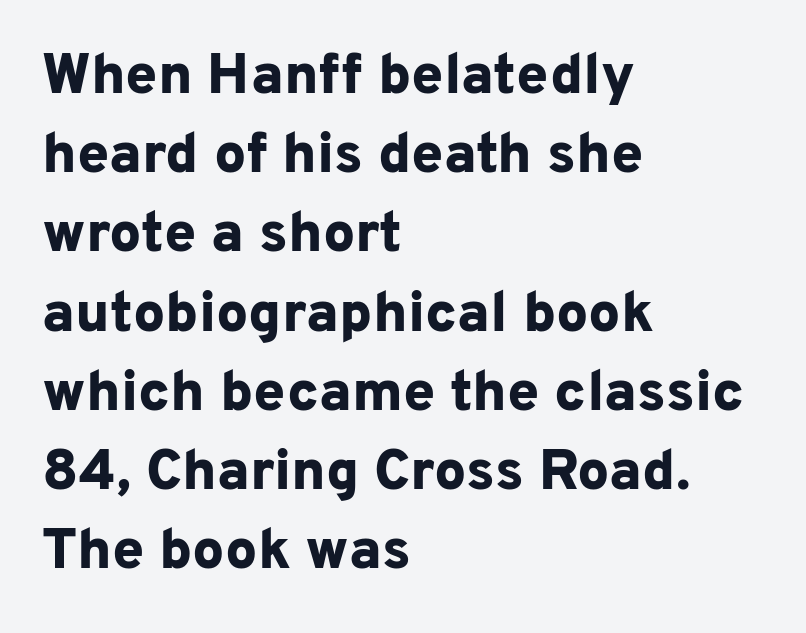
{"serif": "no", "italic": "no", "bold": "yes", "weight": "bold", "width": "normal", "stroke_contrast": "low", "x_height": "medium", "monospaced": "no", "underline": "no", "align": "left", "line_spacing": "normal", "line_spacing_ratio": 1.39, "letter_spacing": "normal", "letter_spacing_em": 0.0, "glyph_px": 57}
